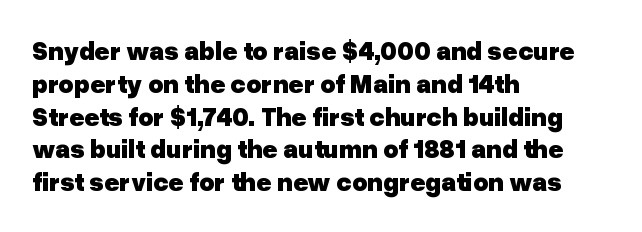
The image shows 26 px bold type, upright; set left-aligned, normal line spacing (1.26x), normal letter spacing, not underlined.
